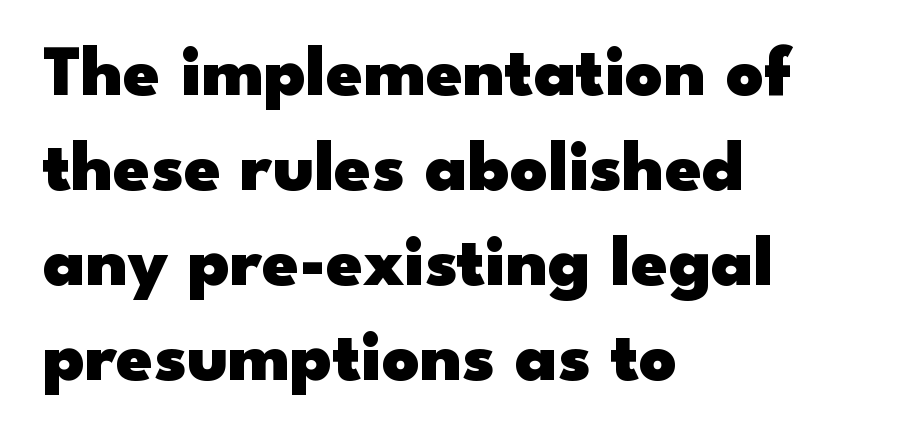
Q: Is the text bold? A: Yes.
Q: Is the text italic (slanted)? A: No, it is upright.
Q: Is the typeface a serif or a sans-serif typeface? A: Sans-serif.
Q: Is the text underlined? A: No.
Q: How is the paragraph aligned? A: Left-aligned.
Q: Is the spacing between letters normal or unusually wide? A: Normal.
Q: Is the spacing between lines tight, normal or loose? A: Normal.
Q: Width (condensed, normal, or wide)? A: Wide.
Q: Stroke contrast? A: Low.
Q: x-height? A: Small.
Q: Monospaced? A: No.
